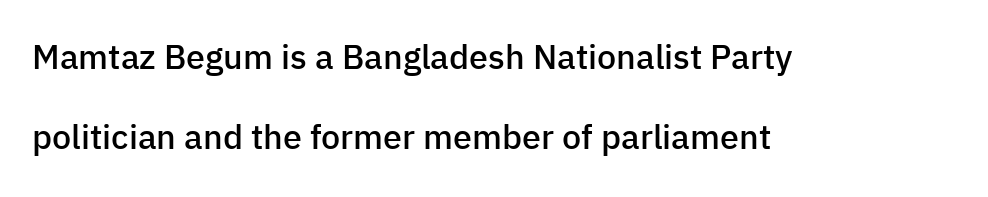
{"serif": "no", "italic": "no", "bold": "semi", "weight": "semibold", "width": "normal", "stroke_contrast": "low", "x_height": "medium", "monospaced": "no", "underline": "no", "align": "left", "line_spacing": "loose", "line_spacing_ratio": 2.36, "letter_spacing": "normal", "letter_spacing_em": 0.0, "glyph_px": 34}
